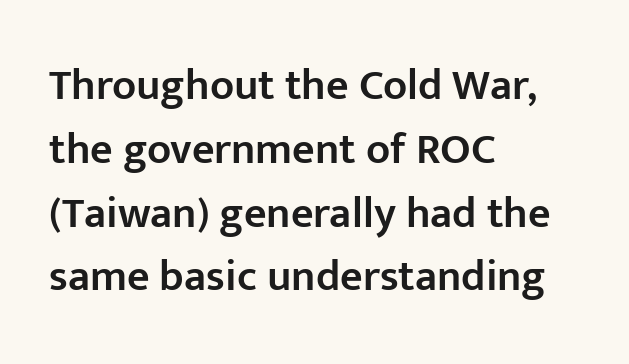
{"serif": "no", "italic": "no", "bold": "semi", "weight": "semibold", "width": "normal", "stroke_contrast": "low", "x_height": "medium", "monospaced": "no", "underline": "no", "align": "left", "line_spacing": "normal", "line_spacing_ratio": 1.45, "letter_spacing": "normal", "letter_spacing_em": 0.0, "glyph_px": 44}
